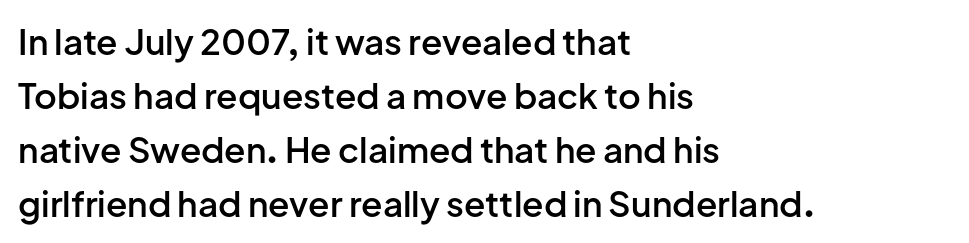
Q: Is the text bold? A: Semi-bold.
Q: Is the text italic (slanted)? A: No, it is upright.
Q: Is the typeface a serif or a sans-serif typeface? A: Sans-serif.
Q: Is the text underlined? A: No.
Q: How is the paragraph aligned? A: Left-aligned.
Q: Is the spacing between letters normal or unusually wide? A: Normal.
Q: Is the spacing between lines tight, normal or loose? A: Normal.
Q: Width (condensed, normal, or wide)? A: Normal.
Q: Stroke contrast? A: Low.
Q: x-height? A: Medium.
Q: Monospaced? A: No.
